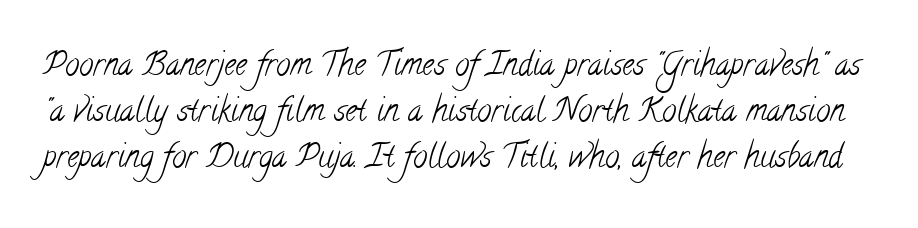
The image shows 32 px light, condensed serif type; set normal line spacing (1.43x), normal letter spacing, not underlined; low stroke contrast and a small x-height.
